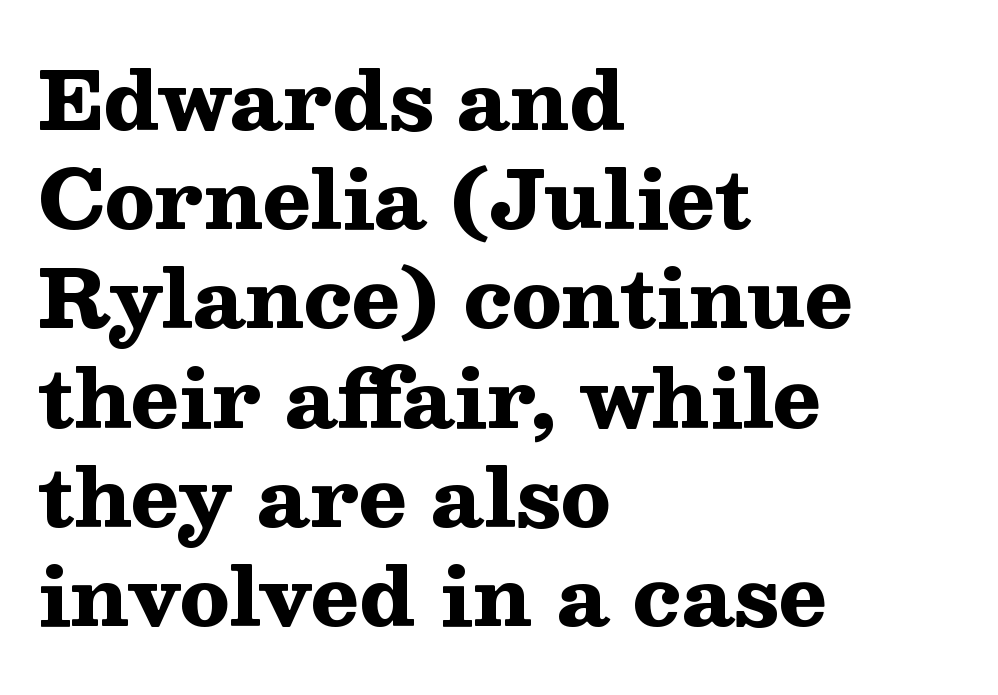
The image shows 80 px heavy, wide serif type, upright; set left-aligned, line spacing 1.24x, normal letter spacing, not underlined; medium stroke contrast and a medium x-height.
